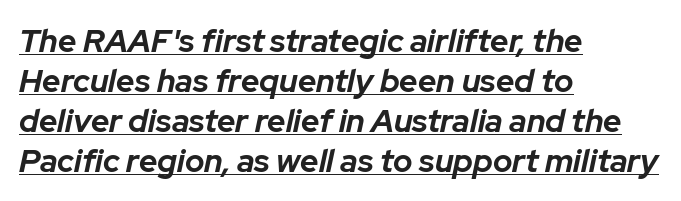
{"italic": "yes", "lean": "right", "slant_degrees": 12, "bold": "yes", "weight": "bold", "width": "normal", "stroke_contrast": "low", "x_height": "medium", "monospaced": "no", "underline": "yes", "align": "left", "line_spacing": "normal", "line_spacing_ratio": 1.25, "letter_spacing": "normal", "letter_spacing_em": 0.0, "glyph_px": 32}
